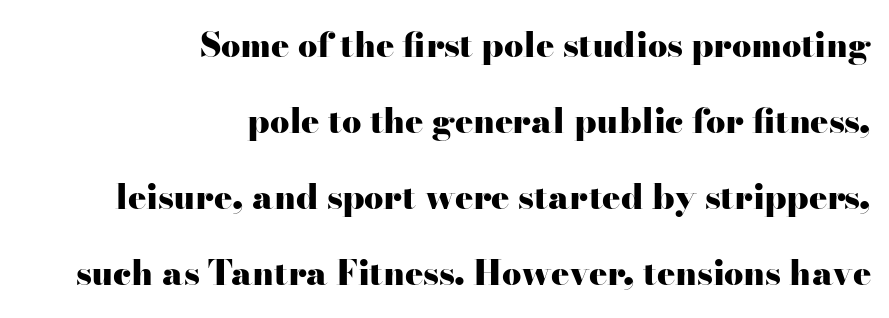
{"serif": "yes", "italic": "no", "bold": "yes", "weight": "heavy", "width": "wide", "stroke_contrast": "high", "x_height": "small", "monospaced": "no", "underline": "no", "align": "right", "line_spacing": "loose", "line_spacing_ratio": 2.24, "letter_spacing": "normal", "letter_spacing_em": 0.0, "glyph_px": 34}
